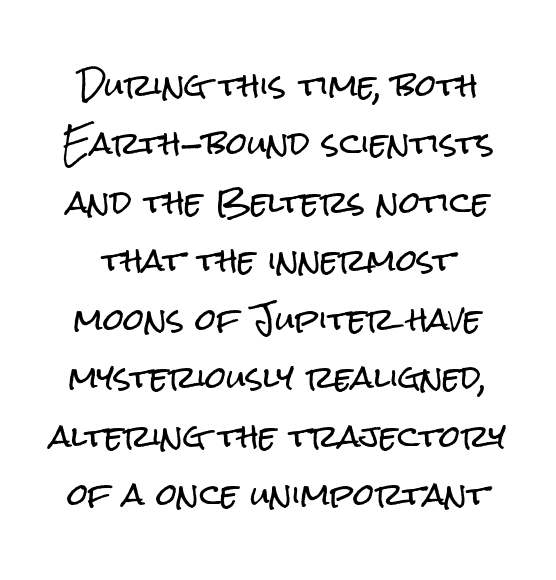
The foot of each line stays bare and open. Whoever set this chose breathing room over compactness in the vertical rhythm. Nothing unusual about the tracking: characters are spaced as the font intends. Here the designer chose a conventional face with non-uniform glyph widths. Serifs: no, the terminals of the letterforms are clean.
